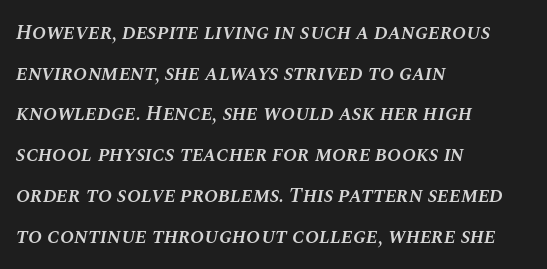
The image shows 21 px text type, italic (leaning right); set left-aligned, loose line spacing (1.94x), normal letter spacing, not underlined.
